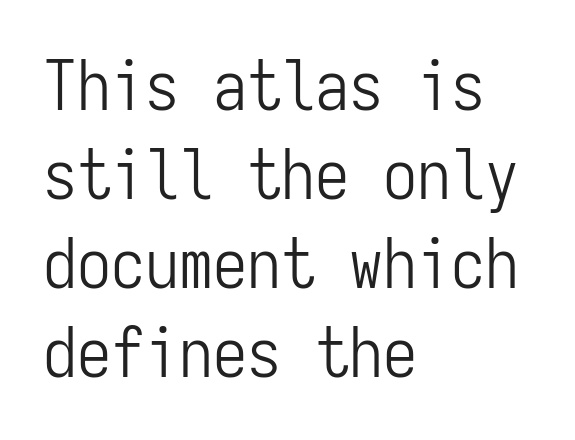
{"serif": "no", "italic": "no", "bold": "no", "weight": "light", "width": "condensed", "stroke_contrast": "low", "x_height": "medium", "monospaced": "yes", "underline": "no", "align": "left", "line_spacing": "normal", "line_spacing_ratio": 1.31, "letter_spacing": "normal", "letter_spacing_em": 0.0, "glyph_px": 68}
